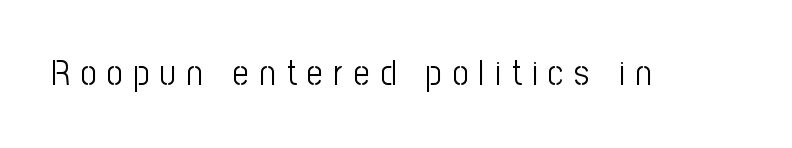
{"serif": "no", "italic": "no", "bold": "no", "weight": "light", "width": "condensed", "stroke_contrast": "low", "x_height": "medium", "monospaced": "no", "underline": "no", "letter_spacing": "wide", "letter_spacing_em": 0.31, "glyph_px": 35}
